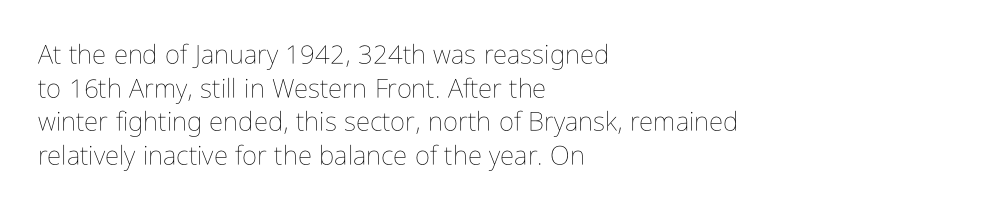
Q: Is the text bold? A: No.
Q: Is the text italic (slanted)? A: No, it is upright.
Q: Is the text underlined? A: No.
Q: How is the paragraph aligned? A: Left-aligned.
Q: Is the spacing between letters normal or unusually wide? A: Normal.
Q: Is the spacing between lines tight, normal or loose? A: Normal.
